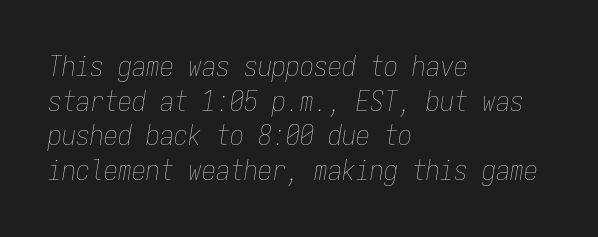
The image shows 28 px thin, condensed type, italic (leaning right), monospaced; set left-aligned, line spacing 1.24x, normal letter spacing, not underlined; low stroke contrast and a medium x-height.
